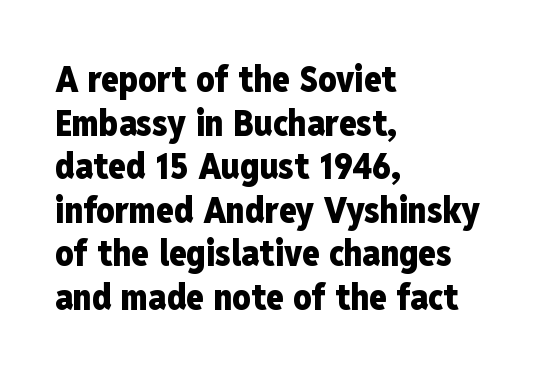
It's the straight-up-and-down kind of type. These lines carry a lot of weight — the face is fully bold. Letter spacing: default. The typesetter chose a ragged-right arrangement here.
